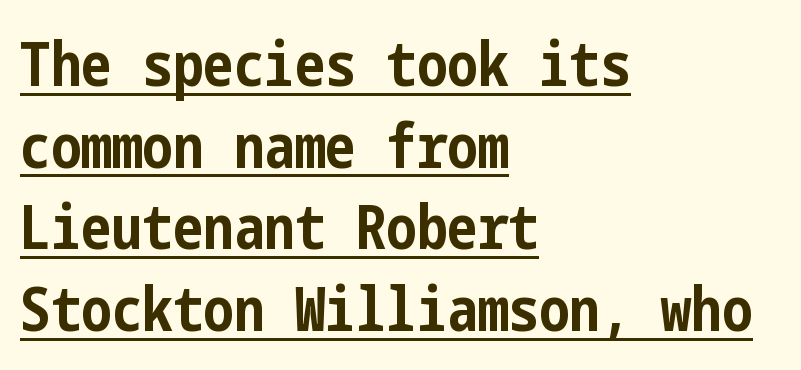
{"serif": "no", "italic": "no", "bold": "yes", "weight": "bold", "width": "condensed", "stroke_contrast": "low", "x_height": "medium", "underline": "yes", "align": "left", "line_spacing": "normal", "line_spacing_ratio": 1.34, "letter_spacing": "normal", "letter_spacing_em": 0.0, "glyph_px": 61}
